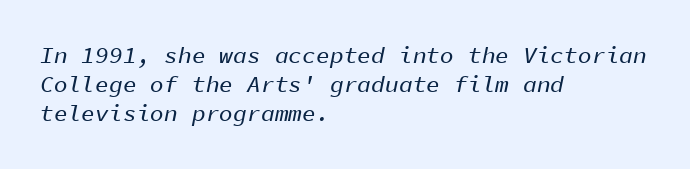
The image shows 23 px text type, italic (leaning right); set left-aligned, normal line spacing (1.27x), normal letter spacing, not underlined.
